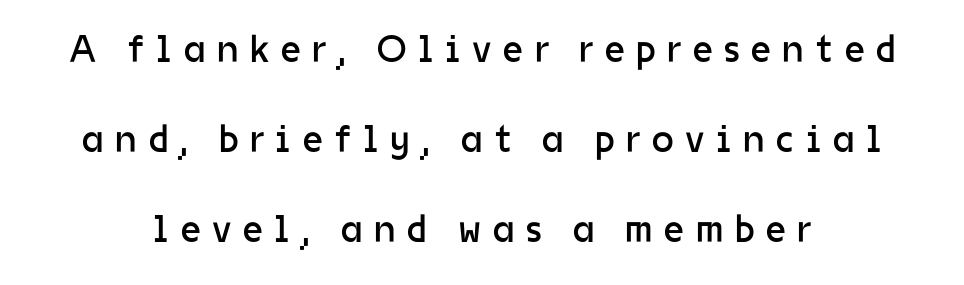
The image shows 39 px regular-weight sans-serif type, upright; set centered, loose line spacing (2.31x), unusually wide letter spacing (+0.3 em), not underlined; low stroke contrast and a medium x-height.
